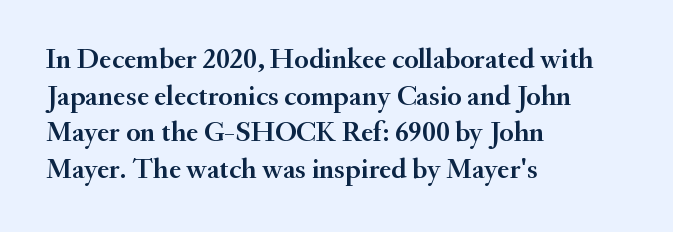
Q: Is the text italic (slanted)? A: No, it is upright.
Q: Is the typeface a serif or a sans-serif typeface? A: Serif.
Q: Is the text underlined? A: No.
Q: How is the paragraph aligned? A: Left-aligned.
Q: Is the spacing between letters normal or unusually wide? A: Normal.
Q: Is the spacing between lines tight, normal or loose? A: Normal.
Q: Width (condensed, normal, or wide)? A: Normal.
Q: Stroke contrast? A: Medium.
Q: x-height? A: Small.
Q: Monospaced? A: No.
